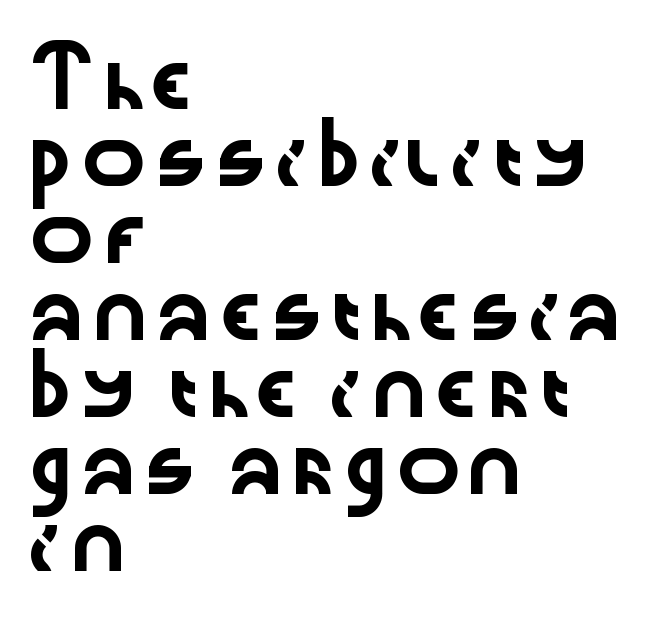
{"serif": "no", "italic": "no", "width": "wide", "stroke_contrast": "low", "x_height": "medium", "monospaced": "no", "underline": "no", "align": "left", "line_spacing": "normal", "line_spacing_ratio": 1.4, "letter_spacing": "normal", "letter_spacing_em": 0.0, "glyph_px": 55}
